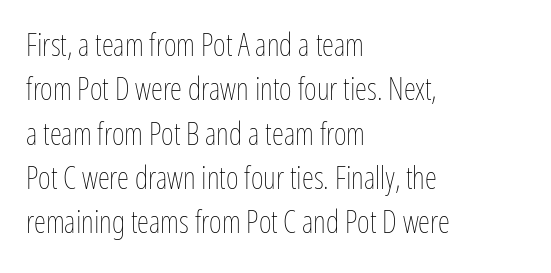
Q: Is the text bold? A: No.
Q: Is the text italic (slanted)? A: No, it is upright.
Q: Is the text underlined? A: No.
Q: How is the paragraph aligned? A: Left-aligned.
Q: Is the spacing between letters normal or unusually wide? A: Normal.
Q: Is the spacing between lines tight, normal or loose? A: Normal.
Q: Width (condensed, normal, or wide)? A: Condensed.
Q: Stroke contrast? A: Low.
Q: x-height? A: Medium.
Q: Monospaced? A: No.
